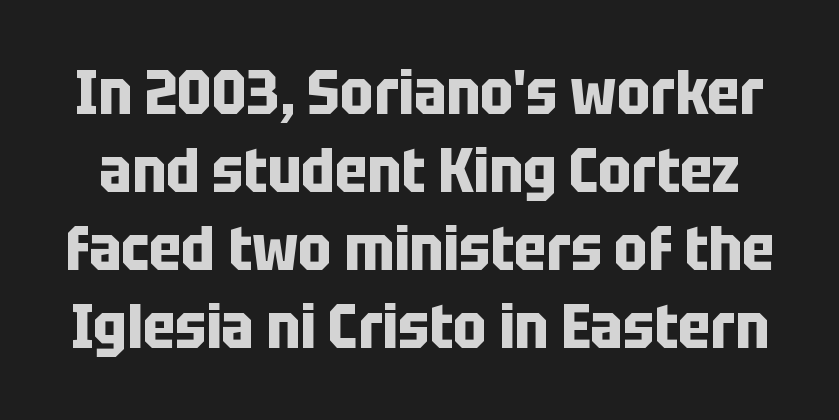
Q: Is the text bold? A: Yes.
Q: Is the text italic (slanted)? A: No, it is upright.
Q: Is the typeface a serif or a sans-serif typeface? A: Sans-serif.
Q: Is the text underlined? A: No.
Q: Is the spacing between letters normal or unusually wide? A: Normal.
Q: Is the spacing between lines tight, normal or loose? A: Normal.
Q: Width (condensed, normal, or wide)? A: Condensed.
Q: Stroke contrast? A: Low.
Q: x-height? A: Large.
Q: Monospaced? A: No.
